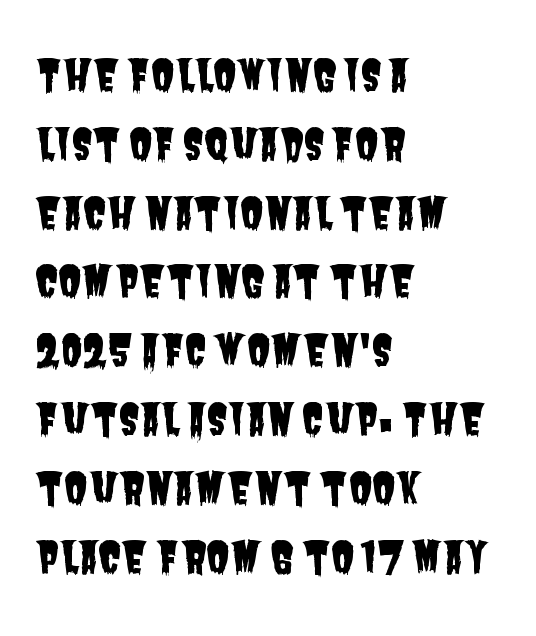
Q: Is the typeface a serif or a sans-serif typeface? A: Sans-serif.
Q: Is the text underlined? A: No.
Q: How is the paragraph aligned? A: Left-aligned.
Q: Is the spacing between letters normal or unusually wide? A: Normal.
Q: Is the spacing between lines tight, normal or loose? A: Normal.
Q: Width (condensed, normal, or wide)? A: Condensed.
Q: Stroke contrast? A: Low.
Q: x-height? A: Large.
Q: Monospaced? A: No.
